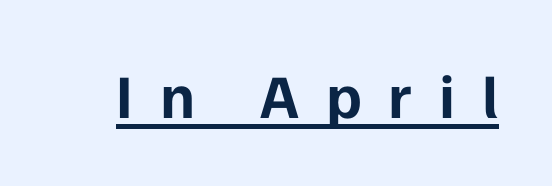
Check where the strokes stop: nothing finishes them off — pure sans. The line texture is sparse and dotted thanks to wide tracking. These lines carry a lot of weight — the face is fully bold. The lettering holds an erect, upright posture throughout.
